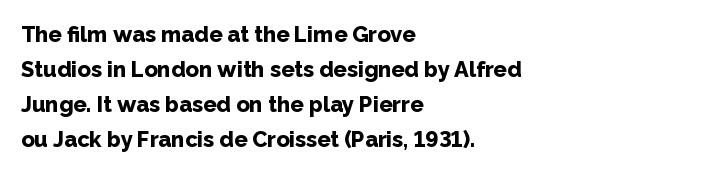
Q: Is the text bold? A: Yes.
Q: Is the text italic (slanted)? A: No, it is upright.
Q: Is the text underlined? A: No.
Q: How is the paragraph aligned? A: Left-aligned.
Q: Is the spacing between letters normal or unusually wide? A: Normal.
Q: Is the spacing between lines tight, normal or loose? A: Normal.
